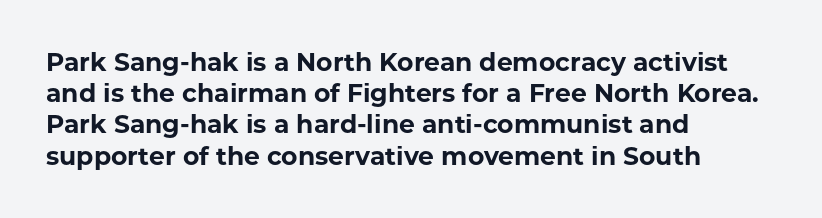
The image shows 25 px bold type, upright; set left-aligned, normal line spacing (1.25x), normal letter spacing, not underlined.
